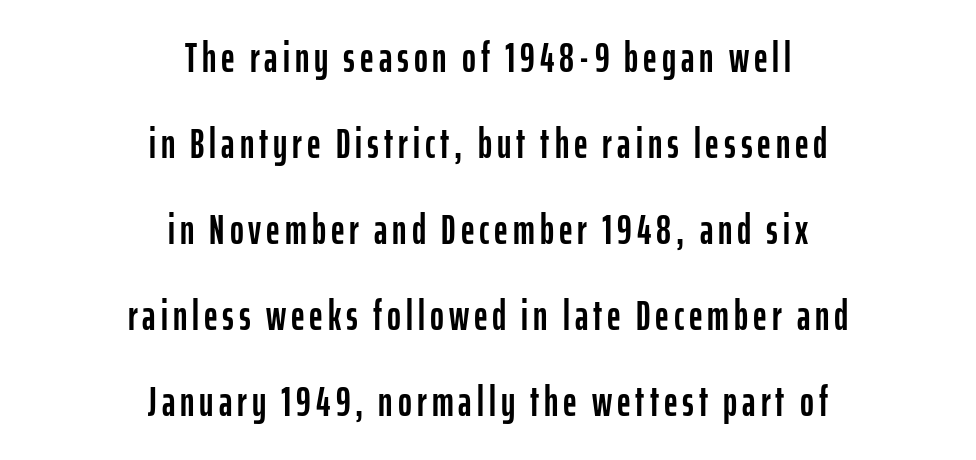
The image shows 42 px condensed sans-serif type, upright; set centered, loose line spacing (2.05x), not underlined; low stroke contrast and a medium x-height.
